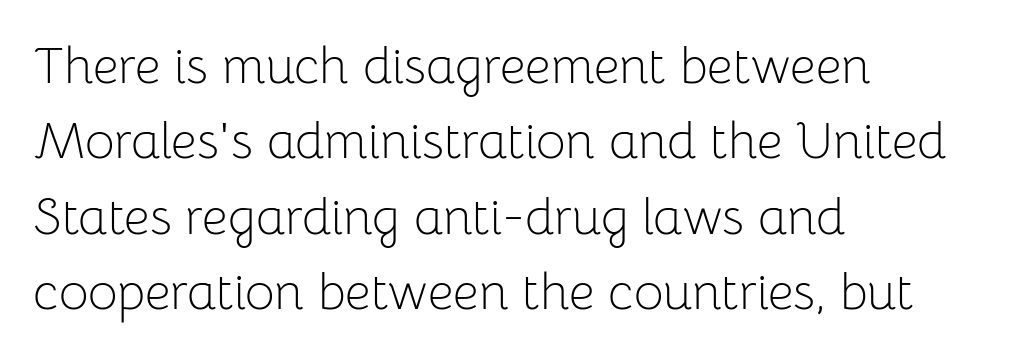
It's the straight-up-and-down kind of type. Layout note: lines flush left. The typesetting does not lean heavy: it is not bold. One glance says typical: line gaps are just what's usual. Standard letterfit; no display-style spreading of the glyphs. A bare baseline throughout the passage.
